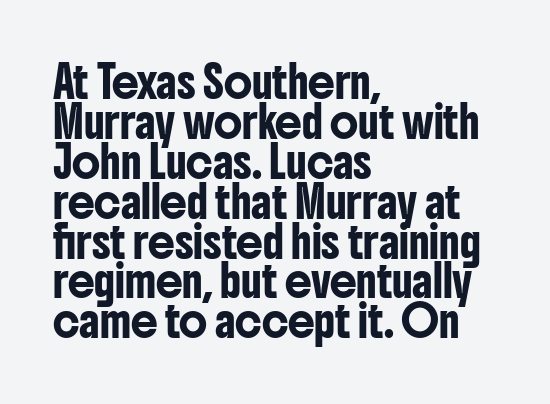
Beneath every word, the page is bare. The font family rendered here belongs to the sans-serif group. Ascenders rise straight up at ninety degrees. The rag falls on the right side of this text block. Here the designer chose a conventional face with non-uniform glyph widths. Tracking here is standard; glyphs follow each other at the usual distance.
